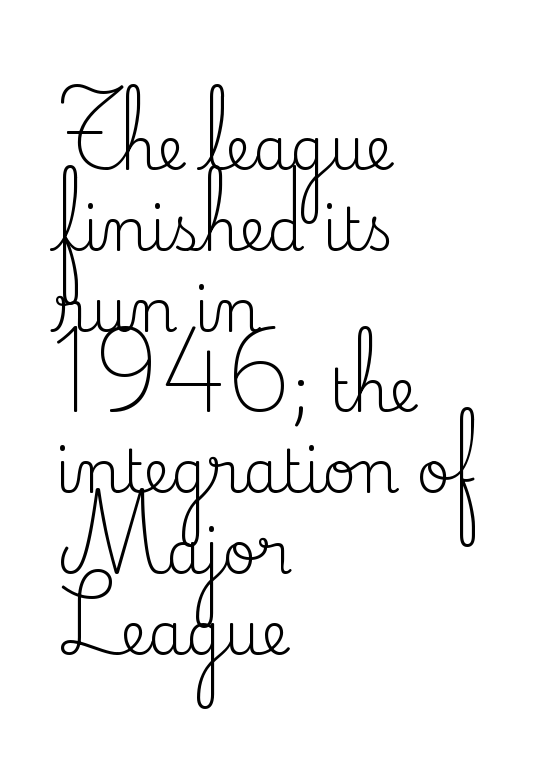
Q: Is the text bold? A: No.
Q: Is the text italic (slanted)? A: No, it is upright.
Q: Is the typeface a serif or a sans-serif typeface? A: Serif.
Q: Is the text underlined? A: No.
Q: How is the paragraph aligned? A: Left-aligned.
Q: Is the spacing between letters normal or unusually wide? A: Normal.
Q: Is the spacing between lines tight, normal or loose? A: Normal.
Q: Width (condensed, normal, or wide)? A: Normal.
Q: Stroke contrast? A: Medium.
Q: x-height? A: Small.
Q: Monospaced? A: No.
